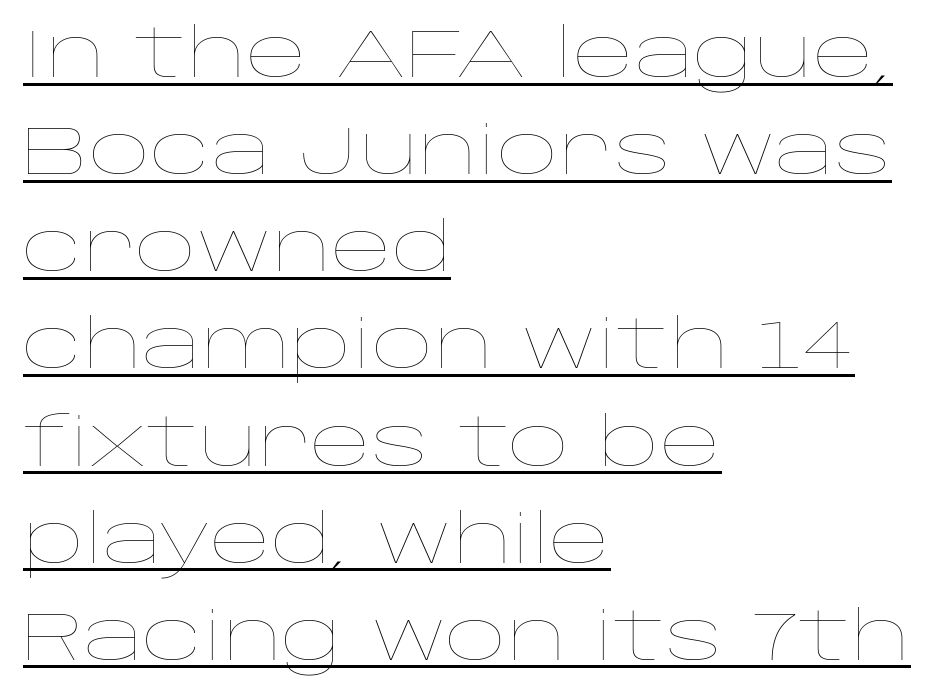
A continuous stroke trails under the words, as in a hyperlink. Line spacing here is normal. Between one letter and the next there's only the usual sliver of space. The passage shown is typed in a proportional face where columns would drift. Which margin do the lines hug? The left one — the right edge is uneven. Unbolded letterforms with no extra heft.
